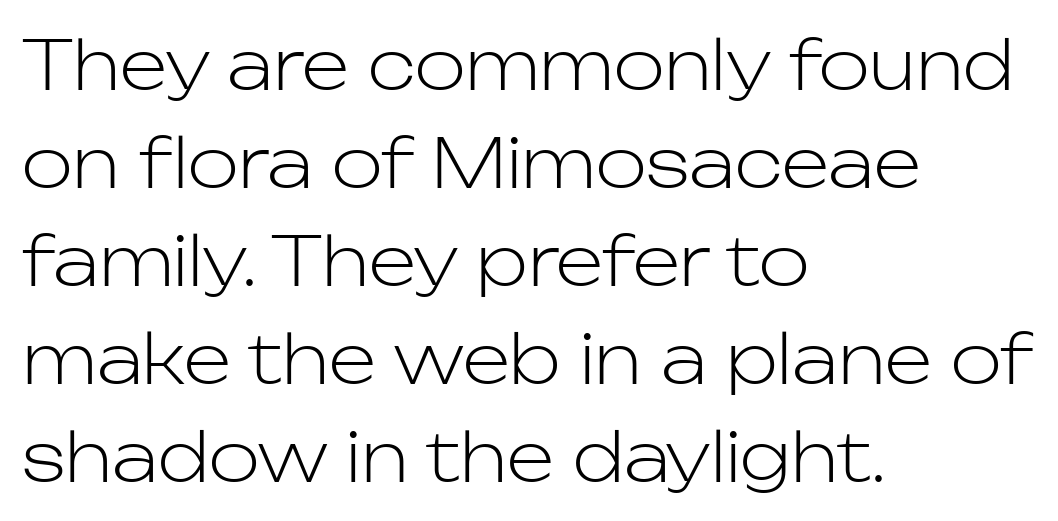
Q: Is the text bold? A: No.
Q: Is the text italic (slanted)? A: No, it is upright.
Q: Is the typeface a serif or a sans-serif typeface? A: Sans-serif.
Q: Is the text underlined? A: No.
Q: How is the paragraph aligned? A: Left-aligned.
Q: Is the spacing between letters normal or unusually wide? A: Normal.
Q: Is the spacing between lines tight, normal or loose? A: Normal.
Q: Width (condensed, normal, or wide)? A: Normal.
Q: Stroke contrast? A: Low.
Q: x-height? A: Medium.
Q: Monospaced? A: No.
